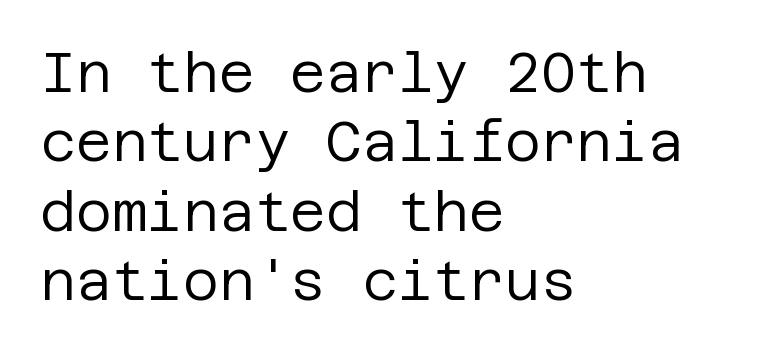
The passage shown stacks its lines at a standard gap. Caption: multi-line text, flush left, ragged right. The designer went with a sans here, leaving each stem footless. The font sits on the lighter half of the weight spectrum, regular included. Nope, not italic — everything's standing straight.
